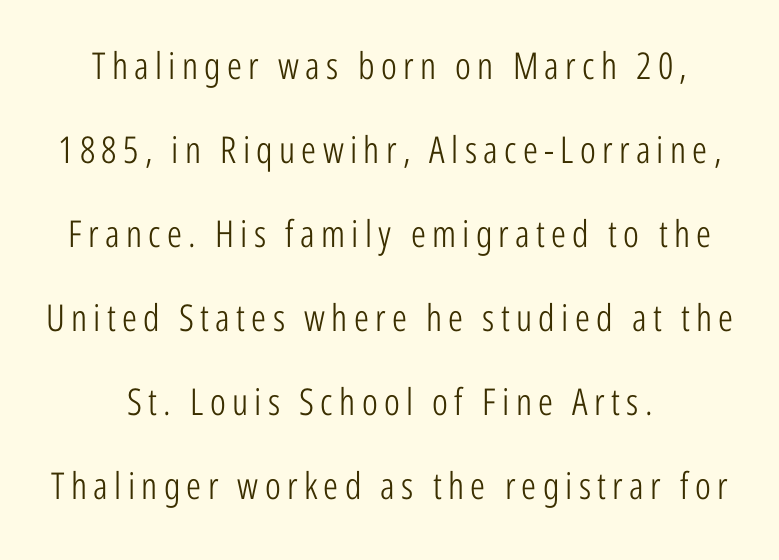
Any mark beneath the type? The region is blank. The face looks like a standard text weight, possibly lighter. Spacing verdict: proportional, widths tailored to each character. Leftover space on each line is divided equally before and after the words. I'd call this a sans setting — the letters go barefoot. Vertical strokes here are truly vertical.
